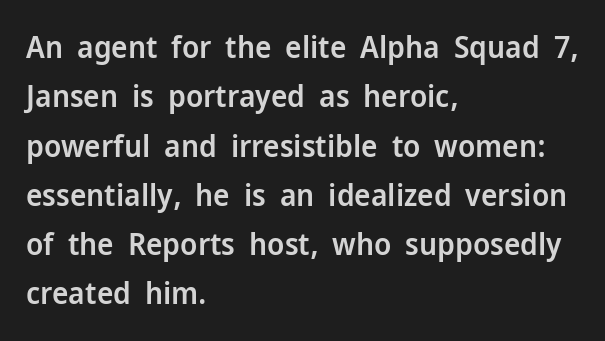
{"serif": "no", "italic": "no", "bold": "semi", "weight": "semibold", "width": "normal", "stroke_contrast": "low", "x_height": "medium", "monospaced": "no", "underline": "no", "align": "left", "line_spacing": "normal", "line_spacing_ratio": 1.59, "letter_spacing": "normal", "letter_spacing_em": 0.0, "glyph_px": 31}
